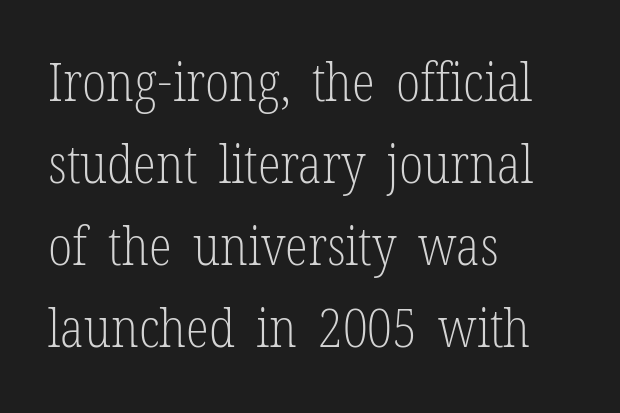
{"serif": "yes", "italic": "no", "bold": "no", "weight": "light", "width": "condensed", "stroke_contrast": "low", "x_height": "medium", "monospaced": "no", "underline": "no", "align": "left", "line_spacing": "normal", "line_spacing_ratio": 1.55, "letter_spacing": "normal", "letter_spacing_em": 0.0, "glyph_px": 53}
